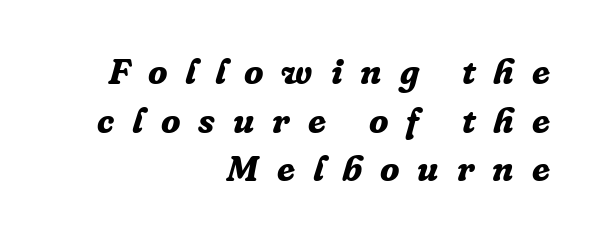
The image shows 36 px bold serif type, italic (leaning right); set right-aligned, normal line spacing (1.35x), unusually wide letter spacing (+0.5 em), not underlined; low stroke contrast and a medium x-height.
